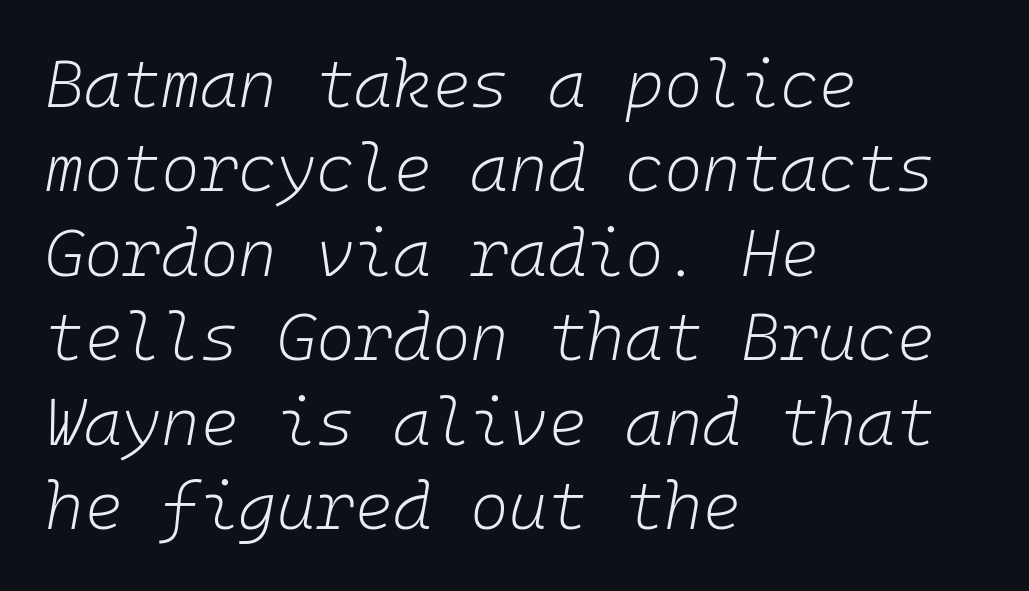
The image shows 66 px light type, italic (leaning right), monospaced; set left-aligned, normal line spacing (1.28x), normal letter spacing, not underlined; low stroke contrast and a medium x-height.
